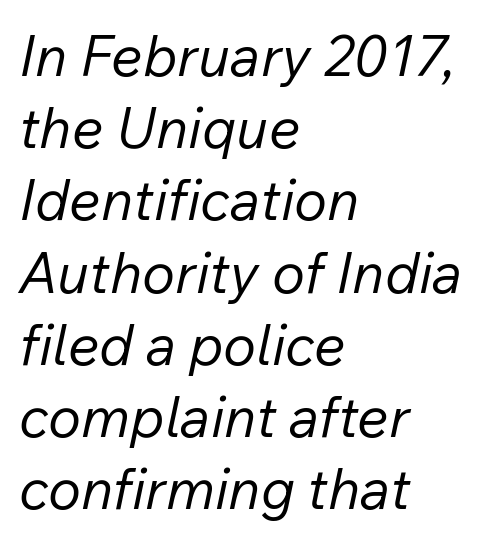
Q: Is the text bold? A: No.
Q: Is the text italic (slanted)? A: Yes, it leans right by about 12 degrees.
Q: Is the text underlined? A: No.
Q: How is the paragraph aligned? A: Left-aligned.
Q: Is the spacing between letters normal or unusually wide? A: Normal.
Q: Is the spacing between lines tight, normal or loose? A: Normal.
Q: Width (condensed, normal, or wide)? A: Normal.
Q: Stroke contrast? A: Low.
Q: x-height? A: Medium.
Q: Monospaced? A: No.
